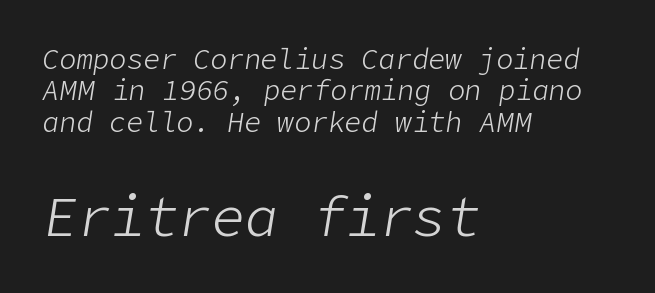
Q: Is the text bold? A: No.
Q: Is the text italic (slanted)? A: Yes, it leans right by about 9 degrees.
Q: Is the text underlined? A: No.
Q: How is the paragraph aligned? A: Left-aligned.
Q: Is the spacing between letters normal or unusually wide? A: Normal.
Q: Is the spacing between lines tight, normal or loose? A: Tight.
Q: Which block of text is set in a larger size, the first (top) or the second (bottom)? A: The second (bottom) one.
Q: Width (condensed, normal, or wide)? A: Normal.
Q: Stroke contrast? A: Low.
Q: x-height? A: Medium.
